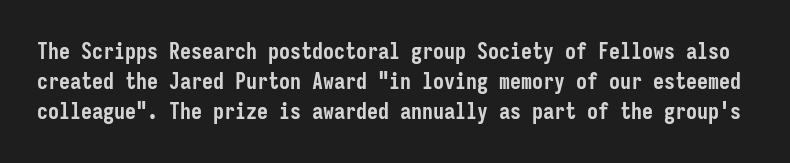
The image shows 22 px bold type, upright; set normal line spacing (1.36x), normal letter spacing, not underlined.
